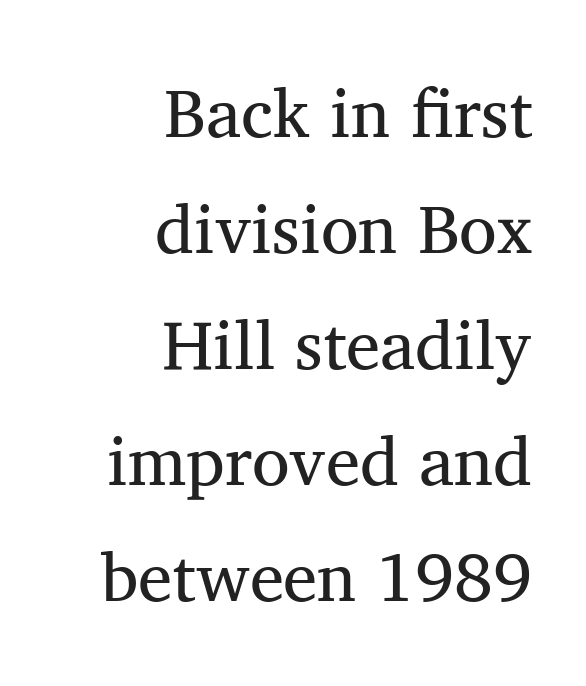
{"serif": "yes", "italic": "no", "bold": "no", "weight": "regular", "width": "normal", "stroke_contrast": "medium", "x_height": "medium", "monospaced": "no", "underline": "no", "align": "right", "line_spacing": "normal", "line_spacing_ratio": 1.68, "letter_spacing": "normal", "letter_spacing_em": 0.0, "glyph_px": 69}
